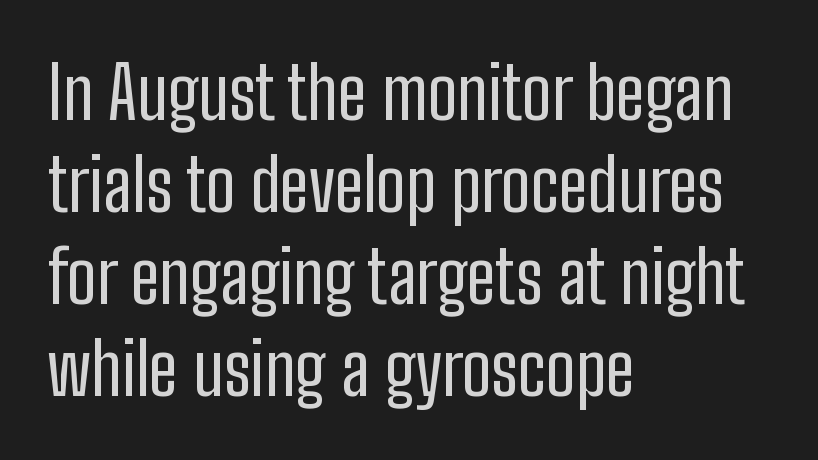
The image shows 73 px regular-weight, condensed sans-serif type, upright; set left-aligned, normal line spacing (1.26x), normal letter spacing, not underlined; low stroke contrast and a medium x-height.
